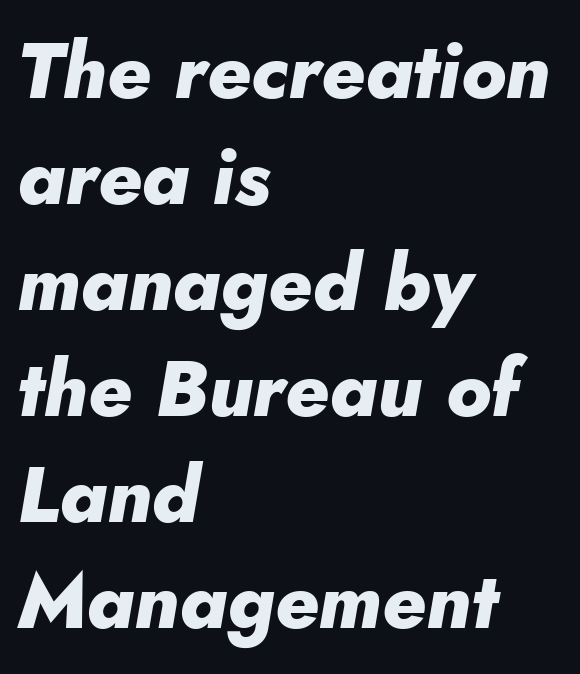
Observe the ordinary spacing: letters are neighbours, not strangers. Observe the lean: these are italic letterforms. Type without underlining. Every letter is thick-stroked: bold, no question. The lines sit at an ordinary, default distance from one another.
